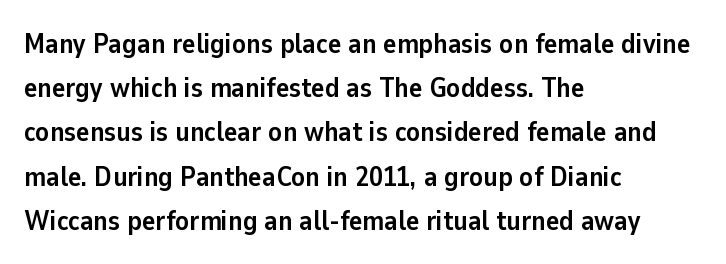
Ordinary non-slanted type is in use. Only glyphs here, with clear space below each row. As a designer I'd log this as weight 700, bold. This block has exactly the height ordinary leading produces.
